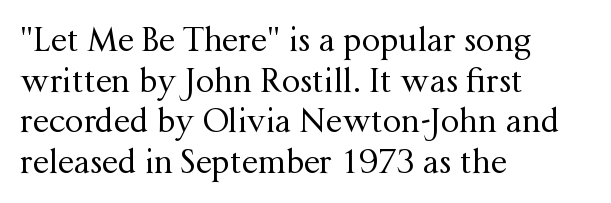
{"serif": "yes", "italic": "no", "bold": "no", "weight": "regular", "width": "normal", "stroke_contrast": "medium", "x_height": "medium", "monospaced": "no", "underline": "no", "align": "left", "line_spacing_ratio": 1.23, "letter_spacing": "normal", "letter_spacing_em": 0.0, "glyph_px": 33}
